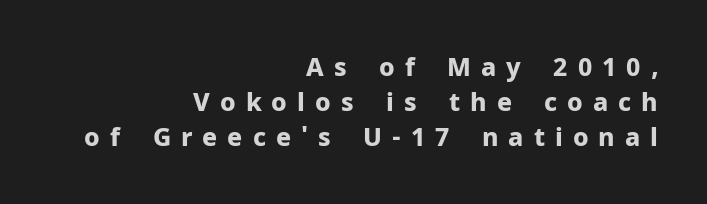
Quick note: underline off. The setting favours the right margin, as signatures and pull-quotes sometimes do. These lines have a slow, spaced-out rhythm from letter to letter. Is there much room between lines? A standard amount, neither cramped nor airy.
